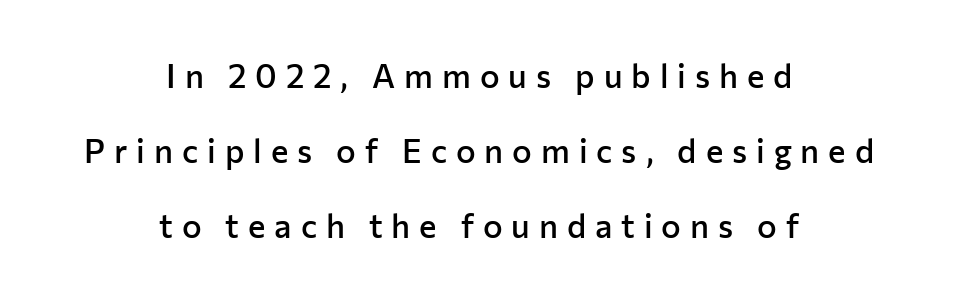
Here the designer chose a conventional face with non-uniform glyph widths. Strokes here are thickened, but only to semibold level. The font's upright variant was chosen for this text. The rendering positions every line midway between the sides. Descenders are the only things crossing below the line.
